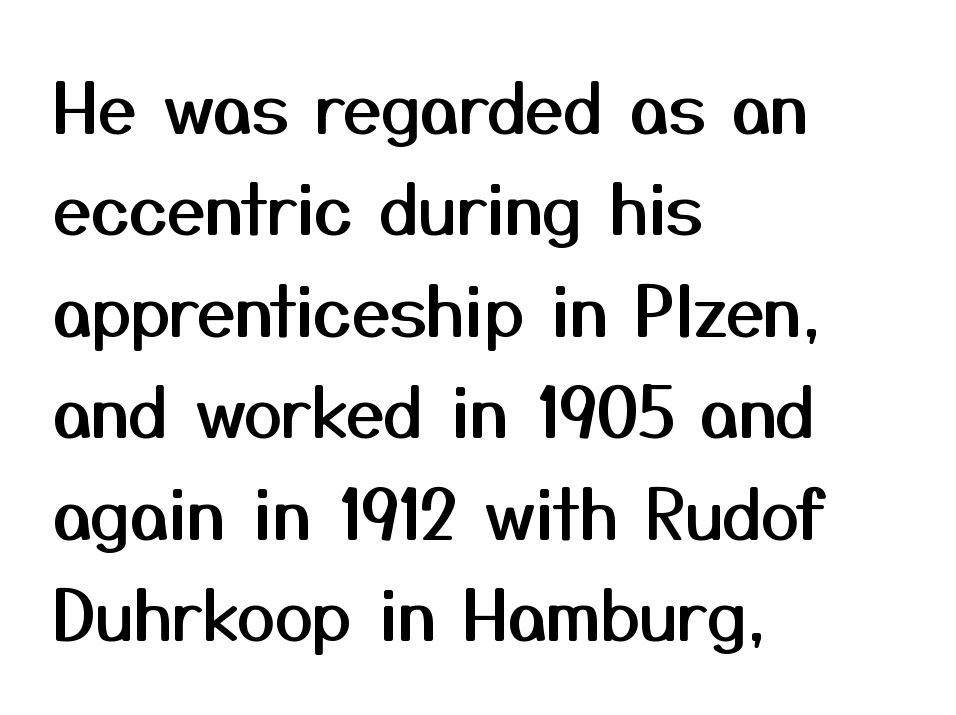
Q: Is the text italic (slanted)? A: No, it is upright.
Q: Is the typeface a serif or a sans-serif typeface? A: Sans-serif.
Q: Is the text underlined? A: No.
Q: How is the paragraph aligned? A: Left-aligned.
Q: Is the spacing between letters normal or unusually wide? A: Normal.
Q: Is the spacing between lines tight, normal or loose? A: Normal.
Q: Width (condensed, normal, or wide)? A: Normal.
Q: Stroke contrast? A: Medium.
Q: x-height? A: Medium.
Q: Monospaced? A: No.
